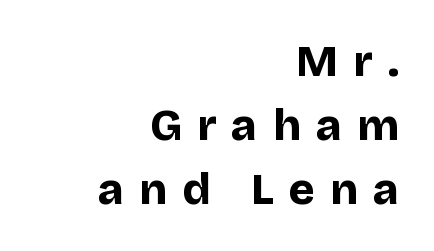
The image shows 44 px bold sans-serif type, upright; set right-aligned, normal line spacing (1.45x), unusually wide letter spacing (+0.35 em), not underlined; low stroke contrast and a large x-height.
